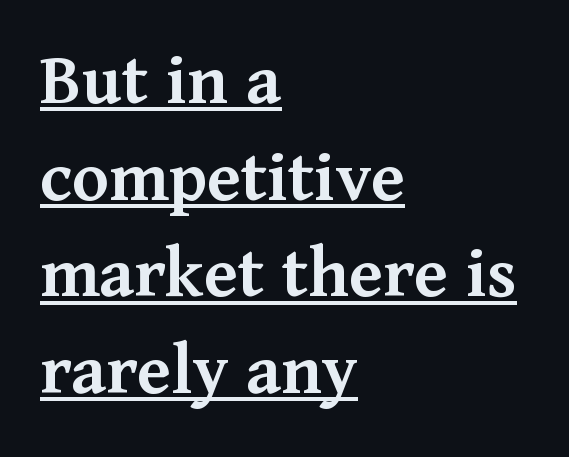
The image shows 76 px semibold serif type, upright; set left-aligned, normal line spacing (1.27x), normal letter spacing, underlined; medium stroke contrast and a medium x-height.
